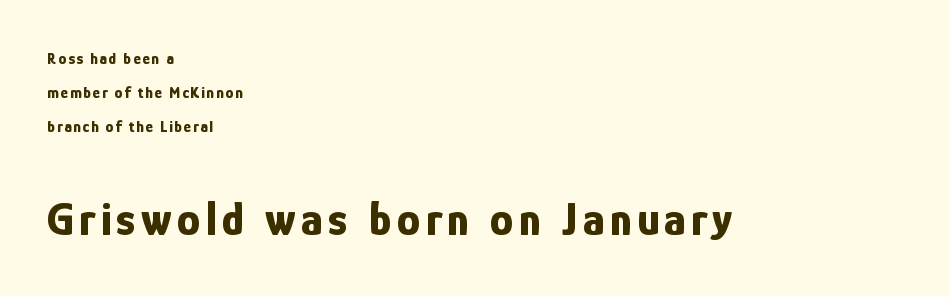
{"serif": "no", "italic": "no", "bold": "yes", "weight": "bold", "width": "condensed", "stroke_contrast": "low", "x_height": "medium", "monospaced": "no", "underline": "no", "align": "left", "line_spacing": "loose", "line_spacing_ratio": 2.14, "larger_block": "second", "size_ratio": 2.94, "glyph_px": 47}
